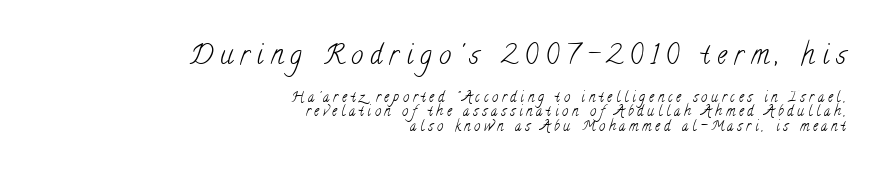
The image shows 27 px text type; set right-aligned, tight line spacing (1.04x), unusually wide letter spacing (+0.27 em), not underlined; the first (top) block is 1.93x larger.
